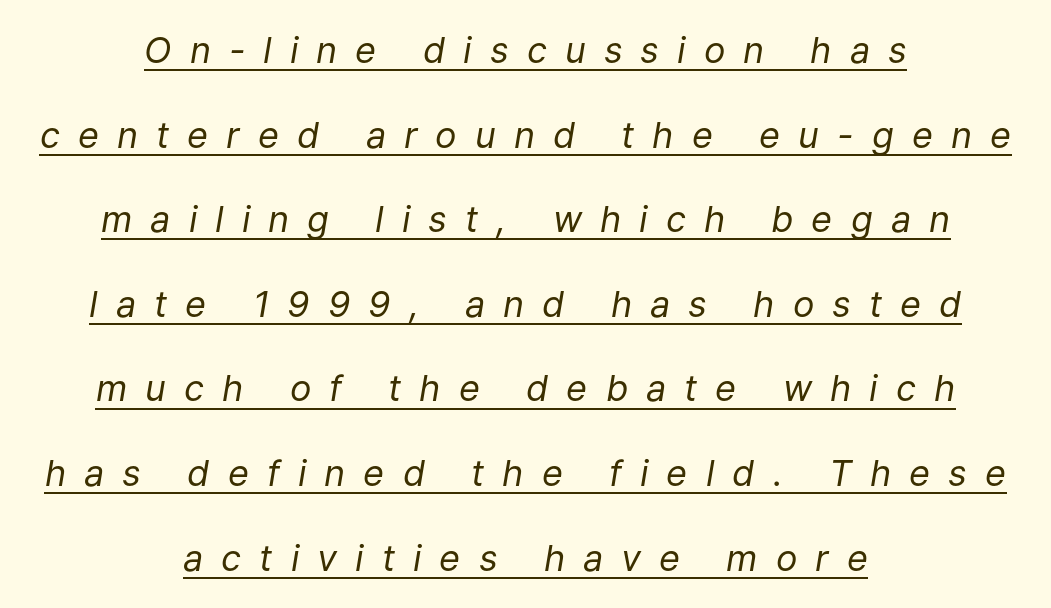
Is the type heavy? It reads as light-to-regular instead. Loosely led — the rows are spread out. A rule runs beneath these lines of type. The paragraph shown floats in the horizontal middle. The tracking reads as deliberately expanded to a designer's eye.
